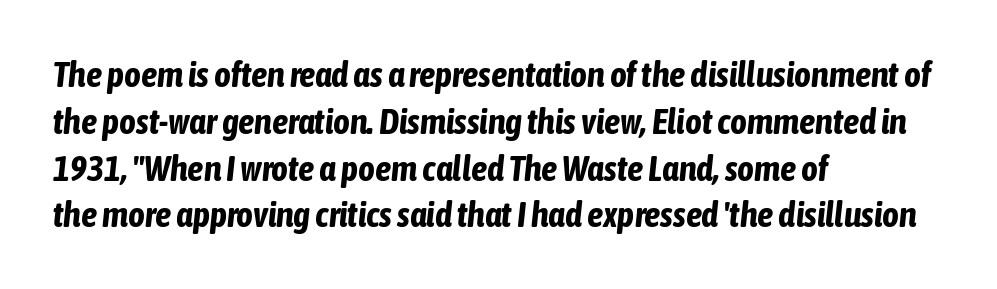
Q: Is the text bold? A: Yes.
Q: Is the text italic (slanted)? A: Yes, it leans right by about 6 degrees.
Q: Is the text underlined? A: No.
Q: How is the paragraph aligned? A: Left-aligned.
Q: Is the spacing between letters normal or unusually wide? A: Normal.
Q: Is the spacing between lines tight, normal or loose? A: Normal.
Q: Width (condensed, normal, or wide)? A: Condensed.
Q: Stroke contrast? A: Low.
Q: x-height? A: Medium.
Q: Monospaced? A: No.
